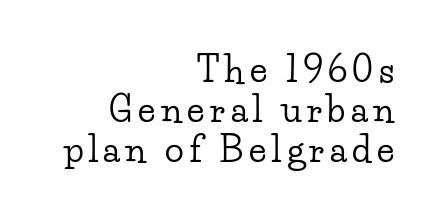
{"serif": "yes", "italic": "no", "width": "wide", "stroke_contrast": "low", "x_height": "small", "monospaced": "no", "underline": "no", "align": "right", "line_spacing": "tight", "line_spacing_ratio": 1.15, "glyph_px": 35}
